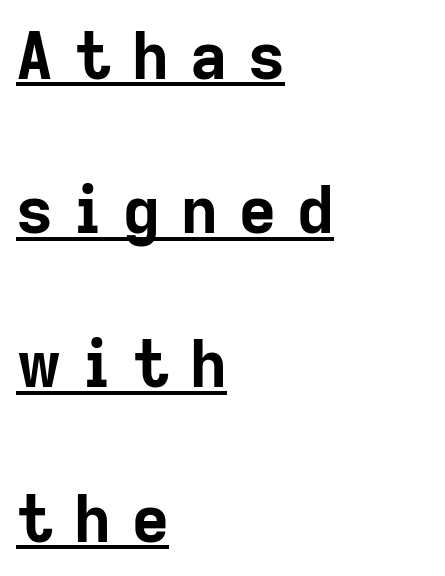
A typesetter would mark this as roman, not italic. In terms of letterspacing, this is a distinctly airy, spread setting. Glance below the letters and you will spot a drawn line. In terms of letterform style, serifs are entirely absent. Short and long lines alike share a common starting point at left.
